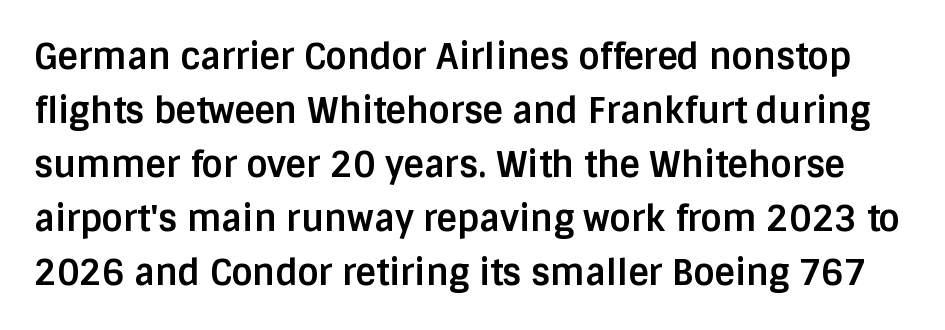
Q: Is the text bold? A: Yes.
Q: Is the text italic (slanted)? A: No, it is upright.
Q: Is the typeface a serif or a sans-serif typeface? A: Sans-serif.
Q: Is the text underlined? A: No.
Q: Is the spacing between letters normal or unusually wide? A: Normal.
Q: Is the spacing between lines tight, normal or loose? A: Normal.
Q: Width (condensed, normal, or wide)? A: Normal.
Q: Stroke contrast? A: Low.
Q: x-height? A: Large.
Q: Monospaced? A: No.
